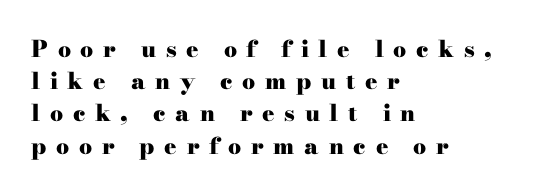
Q: Is the text bold? A: Yes.
Q: Is the text italic (slanted)? A: No, it is upright.
Q: Is the text underlined? A: No.
Q: How is the paragraph aligned? A: Left-aligned.
Q: Is the spacing between letters normal or unusually wide? A: Unusually wide.
Q: Is the spacing between lines tight, normal or loose? A: Normal.
